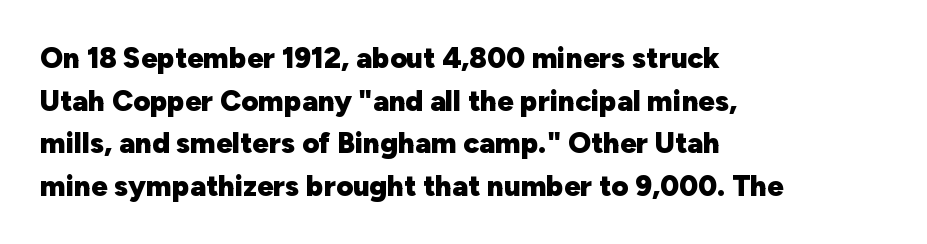
The image shows 29 px heavy sans-serif type, upright; set left-aligned, normal line spacing (1.47x), normal letter spacing, not underlined; low stroke contrast and a medium x-height.
